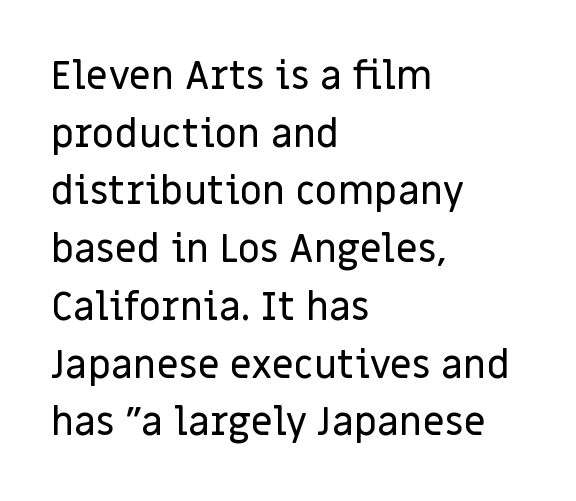
Q: Is the text italic (slanted)? A: No, it is upright.
Q: Is the typeface a serif or a sans-serif typeface? A: Sans-serif.
Q: Is the text underlined? A: No.
Q: How is the paragraph aligned? A: Left-aligned.
Q: Is the spacing between letters normal or unusually wide? A: Normal.
Q: Is the spacing between lines tight, normal or loose? A: Normal.
Q: Width (condensed, normal, or wide)? A: Normal.
Q: Stroke contrast? A: Low.
Q: x-height? A: Large.
Q: Monospaced? A: No.
